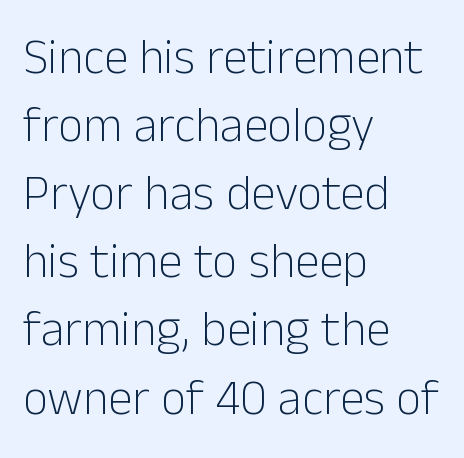
Q: Is the text bold? A: No.
Q: Is the text italic (slanted)? A: No, it is upright.
Q: Is the typeface a serif or a sans-serif typeface? A: Sans-serif.
Q: Is the text underlined? A: No.
Q: How is the paragraph aligned? A: Left-aligned.
Q: Is the spacing between letters normal or unusually wide? A: Normal.
Q: Is the spacing between lines tight, normal or loose? A: Normal.
Q: Width (condensed, normal, or wide)? A: Normal.
Q: Stroke contrast? A: Low.
Q: x-height? A: Medium.
Q: Monospaced? A: No.
